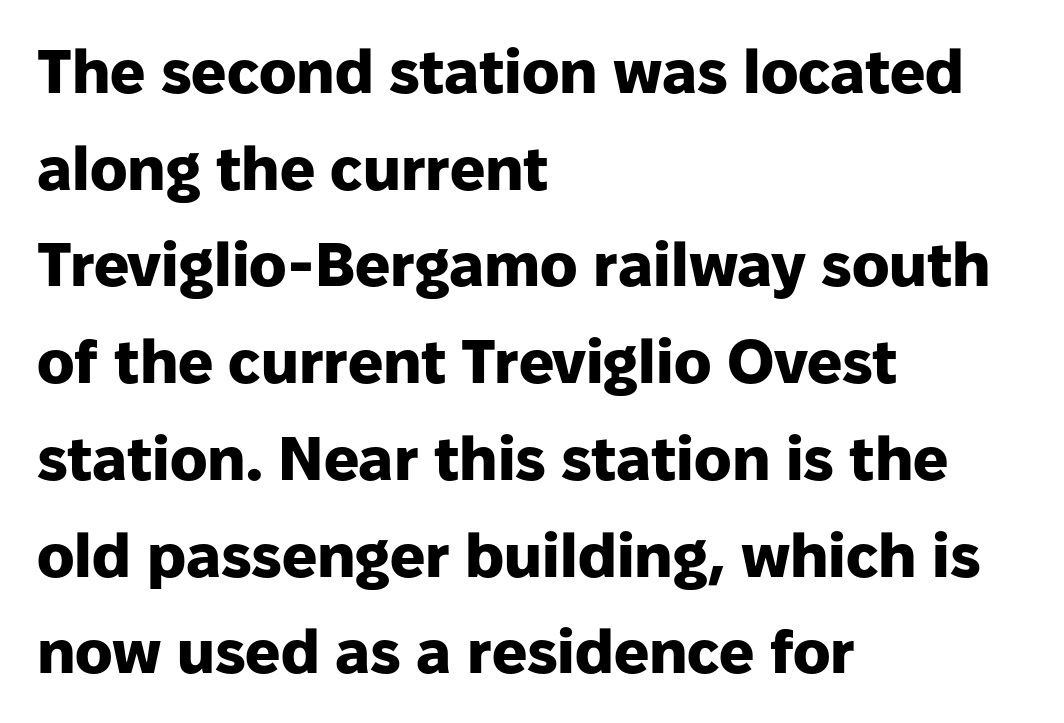
{"serif": "no", "italic": "no", "bold": "yes", "weight": "heavy", "width": "normal", "stroke_contrast": "low", "x_height": "medium", "monospaced": "no", "underline": "no", "align": "left", "line_spacing": "normal", "line_spacing_ratio": 1.56, "letter_spacing": "normal", "letter_spacing_em": 0.0, "glyph_px": 62}
